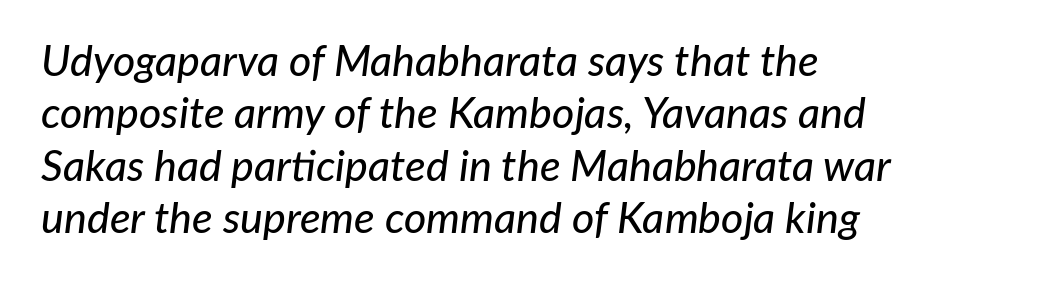
Q: Is the text italic (slanted)? A: Yes, it leans right by about 7 degrees.
Q: Is the text underlined? A: No.
Q: How is the paragraph aligned? A: Left-aligned.
Q: Is the spacing between letters normal or unusually wide? A: Normal.
Q: Width (condensed, normal, or wide)? A: Normal.
Q: Stroke contrast? A: Low.
Q: x-height? A: Medium.
Q: Monospaced? A: No.
